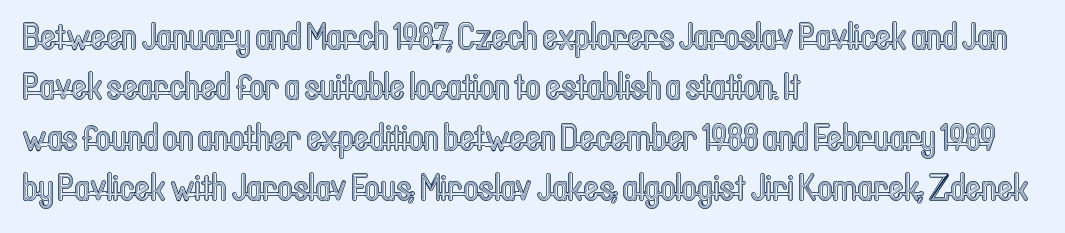
The image shows 37 px condensed type, upright; set left-aligned, normal line spacing (1.36x), normal letter spacing, not underlined; a medium x-height.
